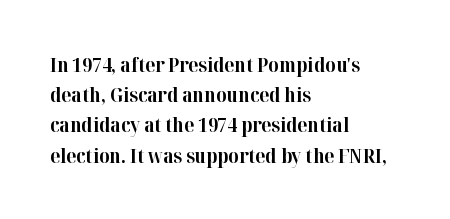
The image shows 20 px bold type, upright; set left-aligned, normal line spacing (1.51x), normal letter spacing, not underlined.
